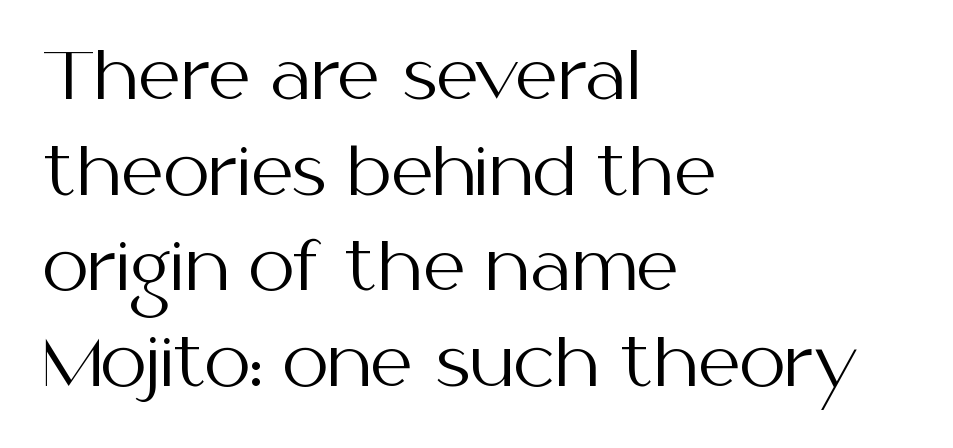
Q: Is the text bold? A: No.
Q: Is the text italic (slanted)? A: No, it is upright.
Q: Is the typeface a serif or a sans-serif typeface? A: Sans-serif.
Q: Is the text underlined? A: No.
Q: How is the paragraph aligned? A: Left-aligned.
Q: Is the spacing between letters normal or unusually wide? A: Normal.
Q: Is the spacing between lines tight, normal or loose? A: Normal.
Q: Width (condensed, normal, or wide)? A: Normal.
Q: Stroke contrast? A: Medium.
Q: x-height? A: Medium.
Q: Monospaced? A: No.
